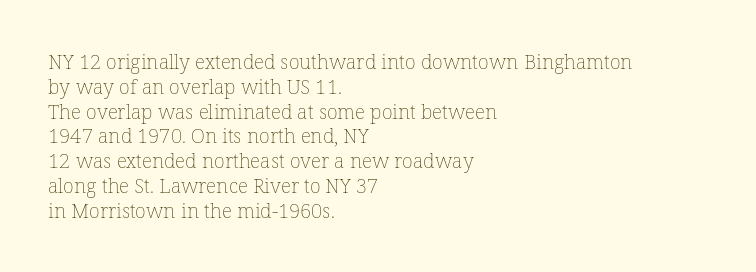
{"italic": "no", "bold": "no", "underline": "no", "align": "left", "line_spacing_ratio": 1.24, "letter_spacing": "normal", "letter_spacing_em": 0.0, "glyph_px": 20}
